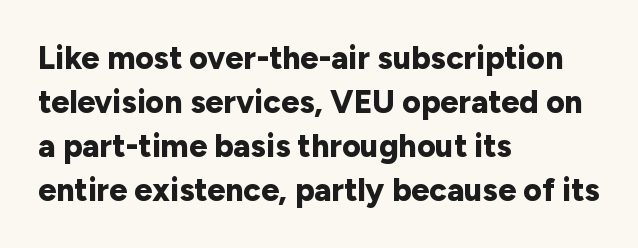
The image shows 32 px bold sans-serif type, upright; set left-aligned, normal line spacing (1.38x), normal letter spacing, not underlined; low stroke contrast and a medium x-height.
